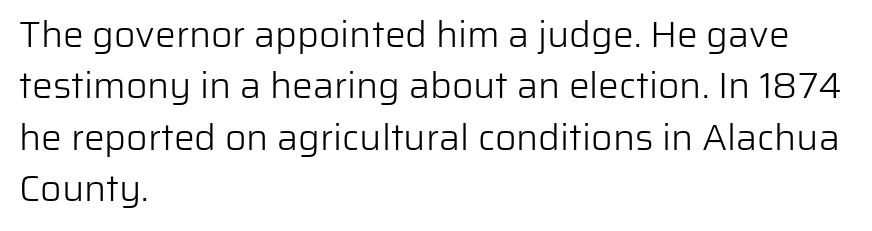
{"serif": "no", "italic": "no", "bold": "no", "weight": "light", "width": "normal", "stroke_contrast": "low", "x_height": "medium", "monospaced": "no", "underline": "no", "align": "left", "line_spacing": "normal", "line_spacing_ratio": 1.39, "letter_spacing": "normal", "letter_spacing_em": 0.0, "glyph_px": 37}
